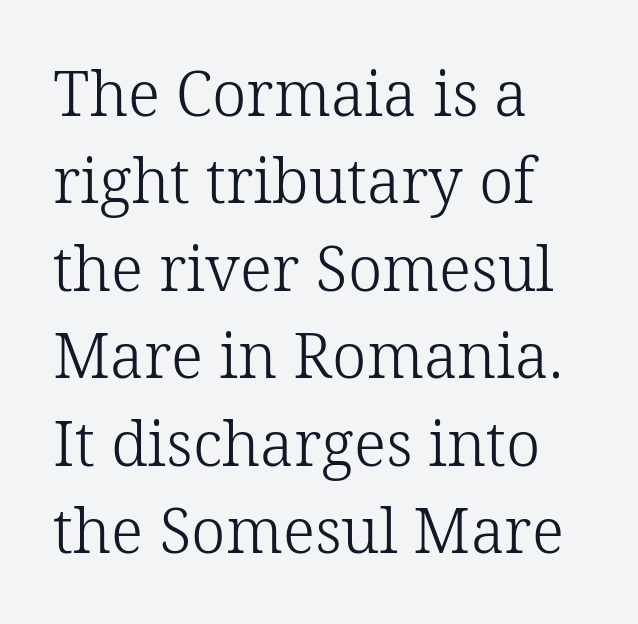
The image shows 62 px light serif type, upright; set left-aligned, normal line spacing (1.41x), normal letter spacing, not underlined; low stroke contrast and a medium x-height.
